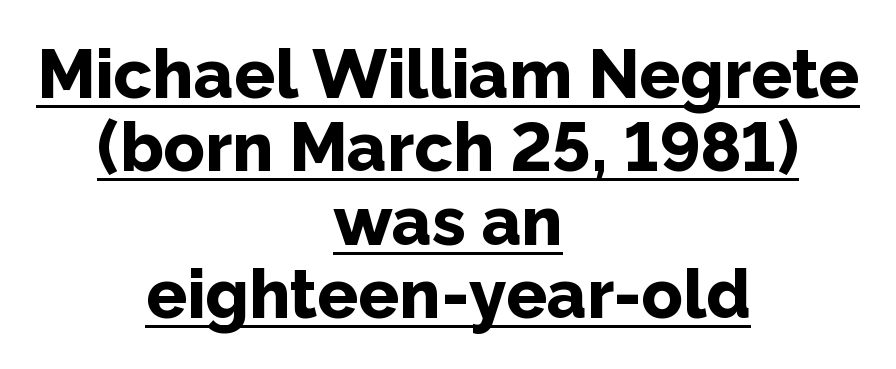
{"serif": "no", "italic": "no", "bold": "yes", "weight": "bold", "width": "normal", "stroke_contrast": "low", "x_height": "medium", "monospaced": "no", "underline": "yes", "align": "center", "line_spacing": "tight", "line_spacing_ratio": 1.08, "letter_spacing": "normal", "letter_spacing_em": 0.0, "glyph_px": 68}
